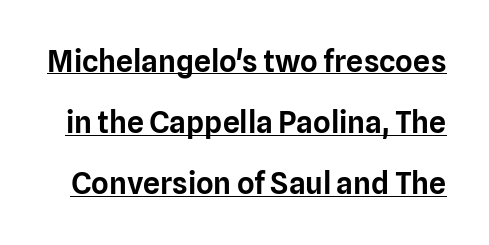
The image shows 30 px sans-serif type, upright; set loose line spacing (2.04x), normal letter spacing, underlined; low stroke contrast and a medium x-height.
